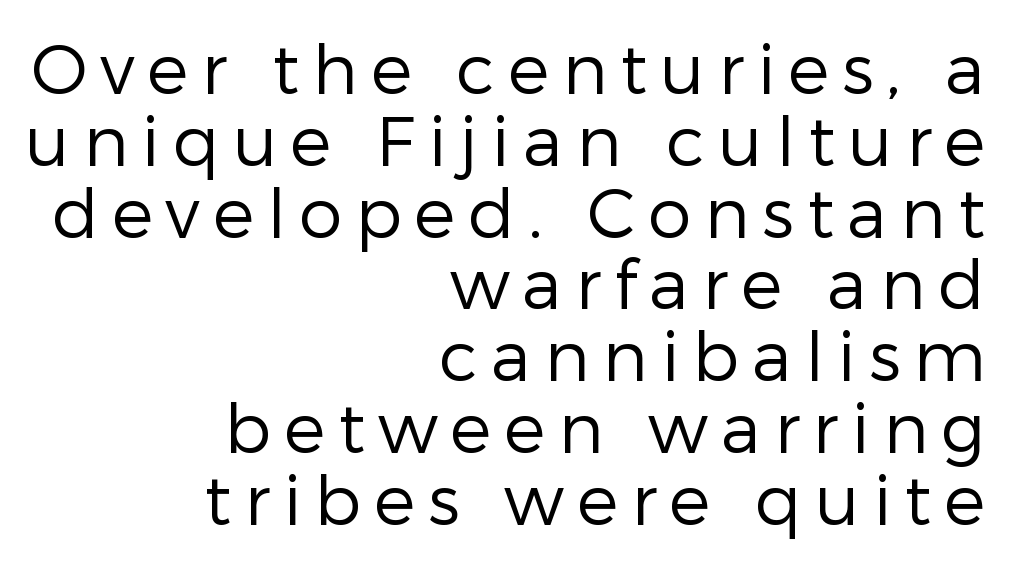
No letter is thick-stroked: the sample isn't bold. Leading is clearly below the norm, producing a dense column. The typography opts for an upright posture over an oblique one. This sample uses a sans-serif face. Every row of glyphs terminates at an identical x-position on the right. Think of a printed novel: that variable character pitch is what you see here.
